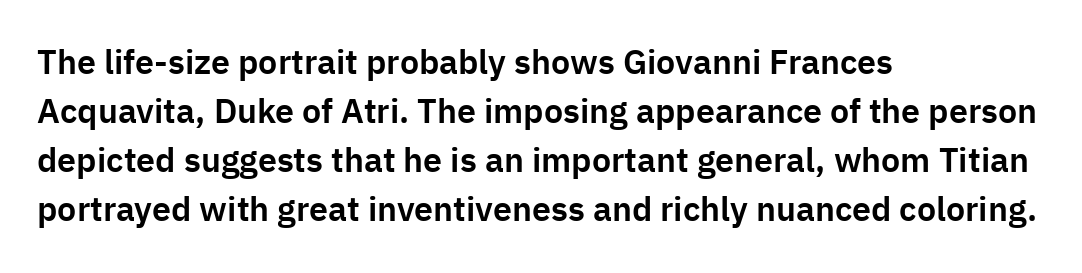
The image shows 34 px sans-serif type, upright; set left-aligned, normal line spacing (1.44x), normal letter spacing, not underlined; low stroke contrast and a medium x-height.
